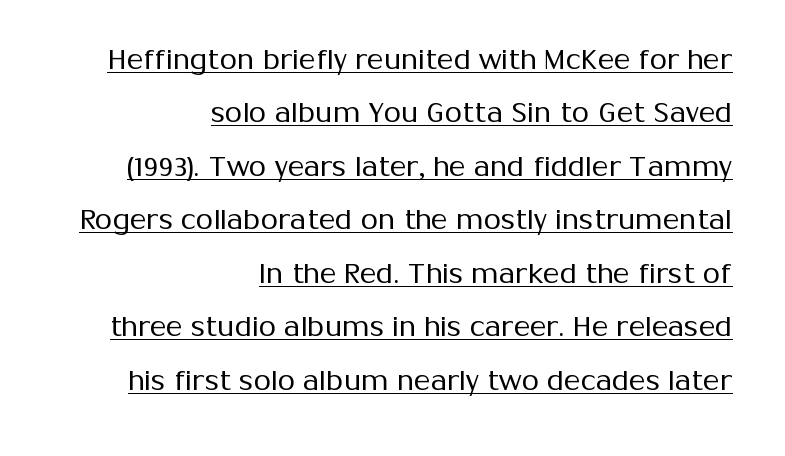
In terms of letterform style, serifs are entirely absent. No heavy texture on the line: the type isn't bold. Where is the straight margin? On the right. Think of a printed novel: that variable character pitch is what you see here.
